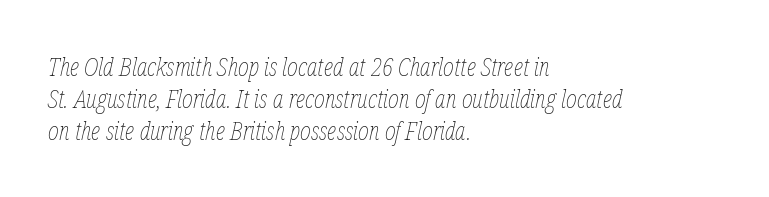
Q: Is the text bold? A: No.
Q: Is the text italic (slanted)? A: Yes, it leans right by about 12 degrees.
Q: Is the text underlined? A: No.
Q: How is the paragraph aligned? A: Left-aligned.
Q: Is the spacing between letters normal or unusually wide? A: Normal.
